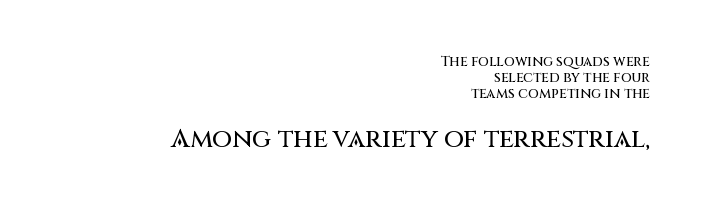
Q: Is the text italic (slanted)? A: No, it is upright.
Q: Is the text underlined? A: No.
Q: How is the paragraph aligned? A: Right-aligned.
Q: Is the spacing between letters normal or unusually wide? A: Normal.
Q: Is the spacing between lines tight, normal or loose? A: Tight.
Q: Which block of text is set in a larger size, the first (top) or the second (bottom)? A: The second (bottom) one.
